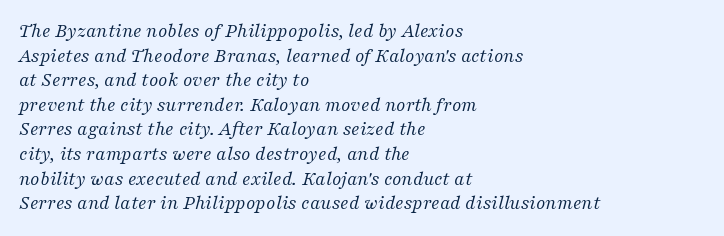
This rendering leaves character spacing at its baseline value. The typesetting does not lean heavy: it is not bold. One-word summary of the alignment: left. The lettering tilts uniformly, giving the passage an italic look.
